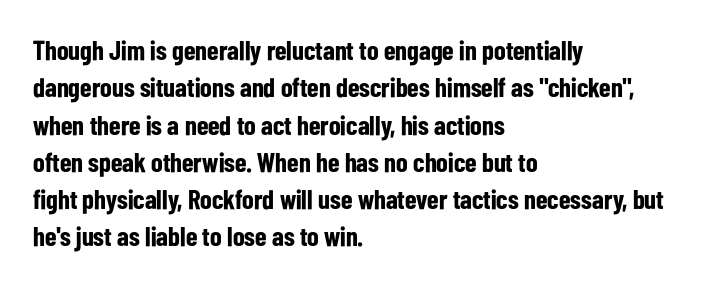
{"italic": "no", "bold": "yes", "underline": "no", "align": "left", "line_spacing": "normal", "line_spacing_ratio": 1.38, "letter_spacing": "normal", "letter_spacing_em": 0.0, "glyph_px": 27}
